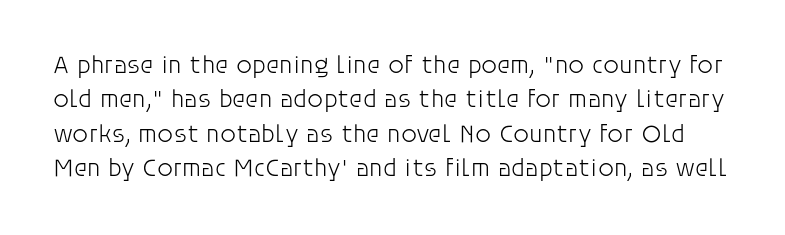
{"italic": "no", "bold": "no", "underline": "no", "line_spacing": "normal", "line_spacing_ratio": 1.38, "letter_spacing": "normal", "letter_spacing_em": 0.0, "glyph_px": 25}
